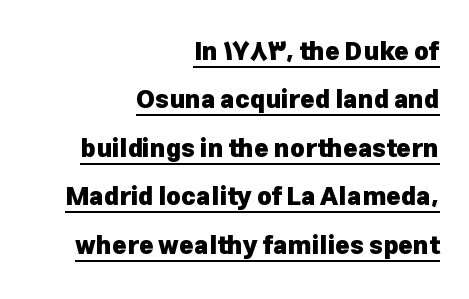
The line texture is even and compact thanks to regular tracking. Somebody hit Ctrl+U on this one — the words are underlined. Loosely led — the rows are spread out. Unlike italic type, these characters show no tilt at all. Bold? Absolutely — the strokes are thick and heavy.
